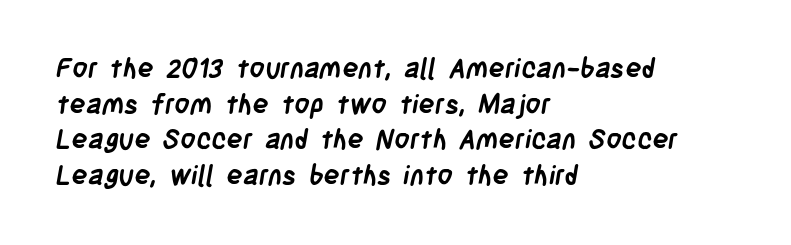
The image shows 27 px bold type; set left-aligned, normal line spacing (1.32x), normal letter spacing, not underlined.
